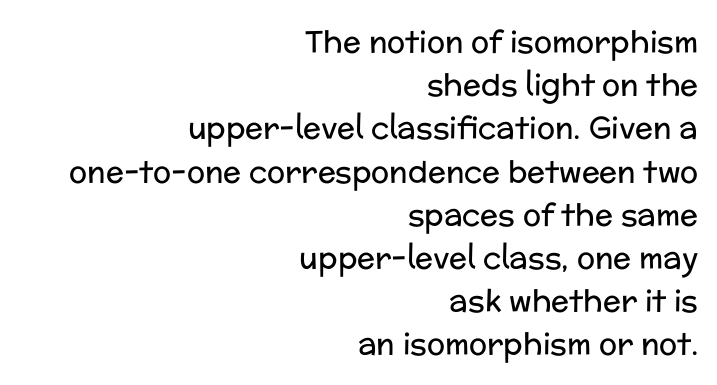
Each new line begins a customary step beneath the previous one. No extra tracking has been applied to these lines. The face used here is a sans, in the tradition of grotesques and geometrics. No extra ink here — the face is not bold.
